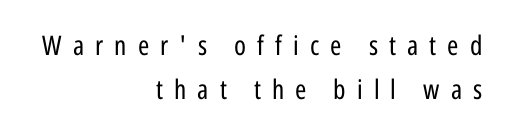
Q: Is the text bold? A: No.
Q: Is the text italic (slanted)? A: No, it is upright.
Q: Is the text underlined? A: No.
Q: How is the paragraph aligned? A: Right-aligned.
Q: Is the spacing between letters normal or unusually wide? A: Unusually wide.
Q: Is the spacing between lines tight, normal or loose? A: Normal.
